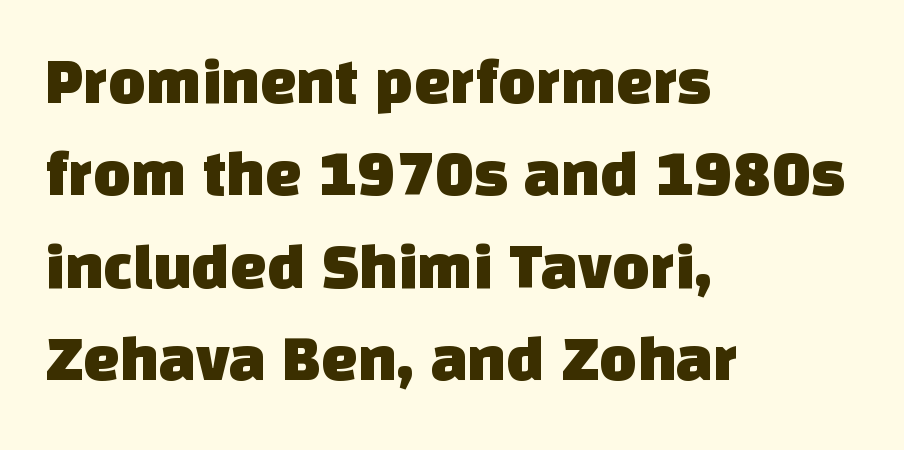
Q: Is the typeface a serif or a sans-serif typeface? A: Sans-serif.
Q: Is the text underlined? A: No.
Q: How is the paragraph aligned? A: Left-aligned.
Q: Is the spacing between letters normal or unusually wide? A: Normal.
Q: Is the spacing between lines tight, normal or loose? A: Normal.
Q: Width (condensed, normal, or wide)? A: Normal.
Q: Stroke contrast? A: Low.
Q: x-height? A: Large.
Q: Monospaced? A: No.
